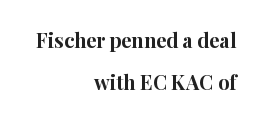
Q: Is the text bold? A: Yes.
Q: Is the text italic (slanted)? A: No, it is upright.
Q: Is the text underlined? A: No.
Q: How is the paragraph aligned? A: Right-aligned.
Q: Is the spacing between letters normal or unusually wide? A: Normal.
Q: Is the spacing between lines tight, normal or loose? A: Loose.
